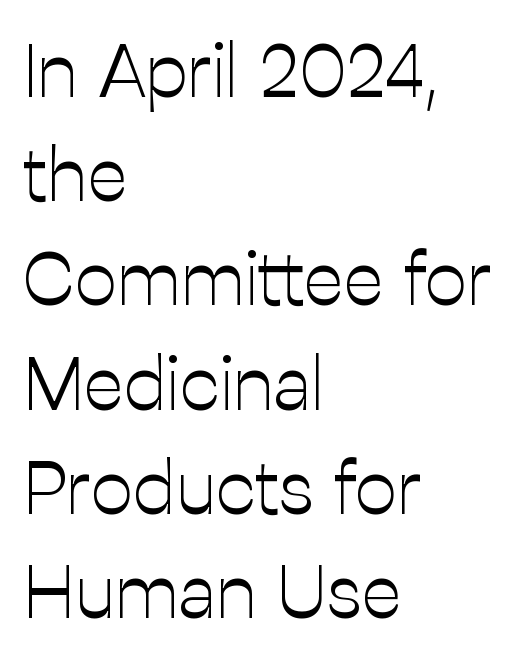
{"serif": "no", "italic": "no", "bold": "no", "weight": "light", "width": "normal", "stroke_contrast": "low", "x_height": "medium", "monospaced": "no", "underline": "no", "align": "left", "line_spacing": "normal", "line_spacing_ratio": 1.39, "letter_spacing": "normal", "letter_spacing_em": 0.0, "glyph_px": 75}
